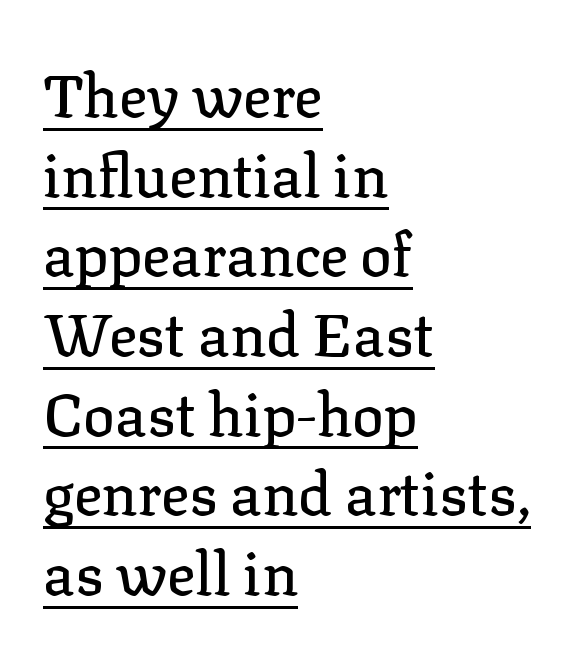
Q: Is the text italic (slanted)? A: No, it is upright.
Q: Is the typeface a serif or a sans-serif typeface? A: Serif.
Q: Is the text underlined? A: Yes.
Q: How is the paragraph aligned? A: Left-aligned.
Q: Is the spacing between letters normal or unusually wide? A: Normal.
Q: Is the spacing between lines tight, normal or loose? A: Normal.
Q: Width (condensed, normal, or wide)? A: Normal.
Q: Stroke contrast? A: Low.
Q: x-height? A: Medium.
Q: Monospaced? A: No.
